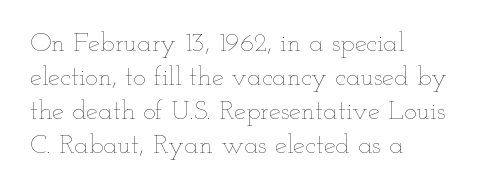
The image shows 27 px text type, upright; set left-aligned, normal line spacing (1.26x), normal letter spacing, not underlined.
